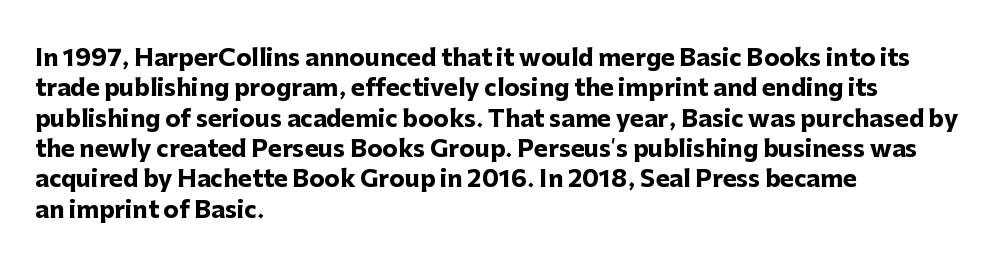
The image shows 23 px bold type, upright; set left-aligned, normal line spacing (1.32x), normal letter spacing, not underlined.
